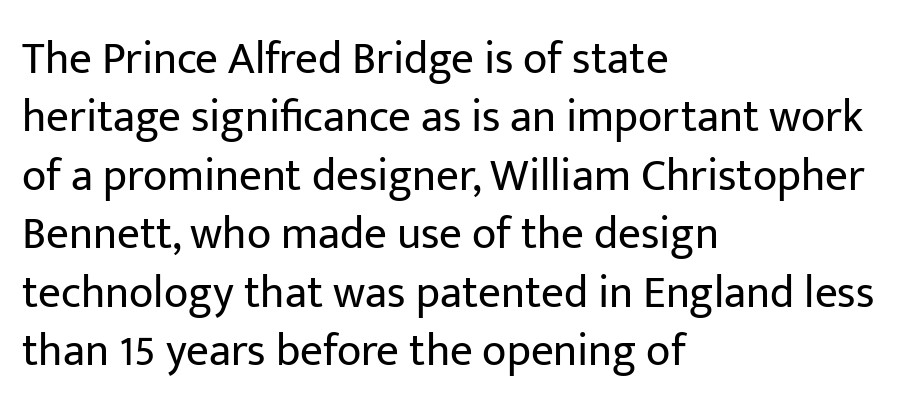
Q: Is the text bold? A: No.
Q: Is the text italic (slanted)? A: No, it is upright.
Q: Is the typeface a serif or a sans-serif typeface? A: Sans-serif.
Q: Is the text underlined? A: No.
Q: How is the paragraph aligned? A: Left-aligned.
Q: Is the spacing between letters normal or unusually wide? A: Normal.
Q: Is the spacing between lines tight, normal or loose? A: Normal.
Q: Width (condensed, normal, or wide)? A: Normal.
Q: Stroke contrast? A: Low.
Q: x-height? A: Medium.
Q: Monospaced? A: No.
